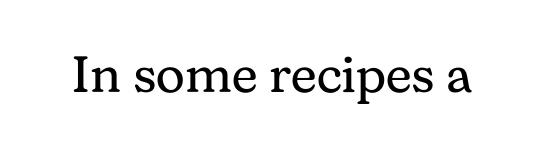
Q: Is the text bold? A: No.
Q: Is the text italic (slanted)? A: No, it is upright.
Q: Is the typeface a serif or a sans-serif typeface? A: Serif.
Q: Is the text underlined? A: No.
Q: Is the spacing between letters normal or unusually wide? A: Normal.
Q: Width (condensed, normal, or wide)? A: Normal.
Q: Stroke contrast? A: Medium.
Q: x-height? A: Medium.
Q: Monospaced? A: No.
